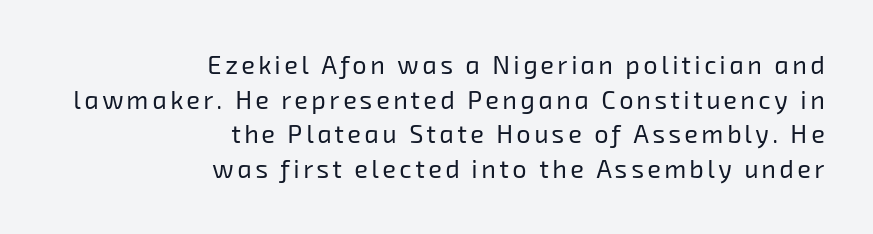
The image shows 25 px text type; set right-aligned, normal line spacing (1.39x), not underlined.
